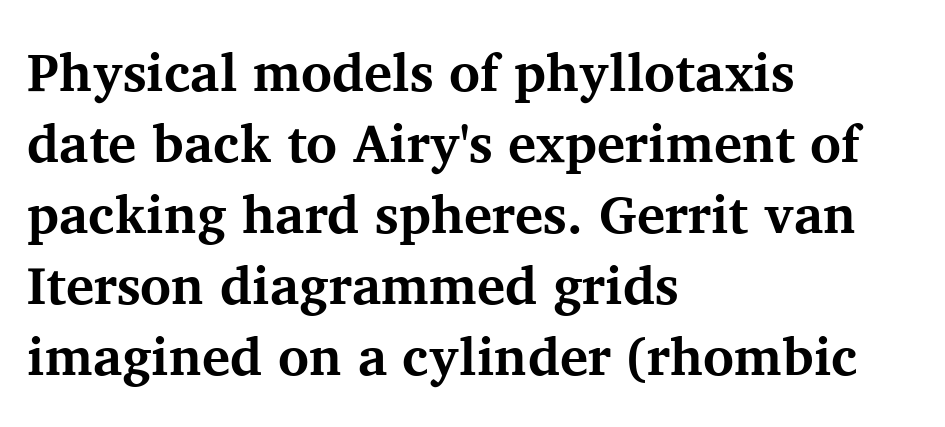
Classification — serif. The paragraph has a hard left edge and a soft right edge. Only glyphs here, with clear space below each row. The line-height multiplier appears to be the usual default. Designer's note — italics off, roman on.
